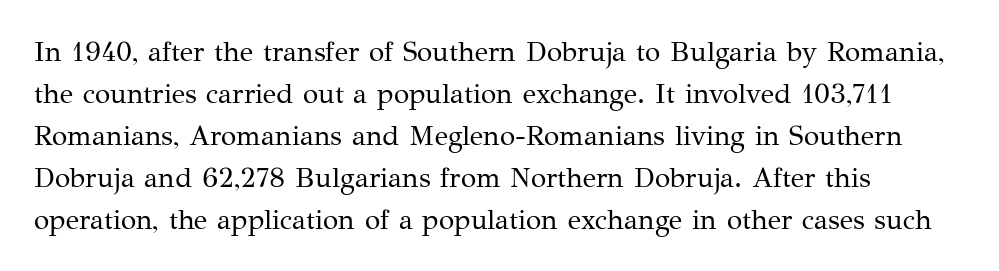
The image shows 28 px regular-weight serif type, upright; set left-aligned, normal line spacing (1.5x), normal letter spacing, not underlined; medium stroke contrast and a medium x-height.
